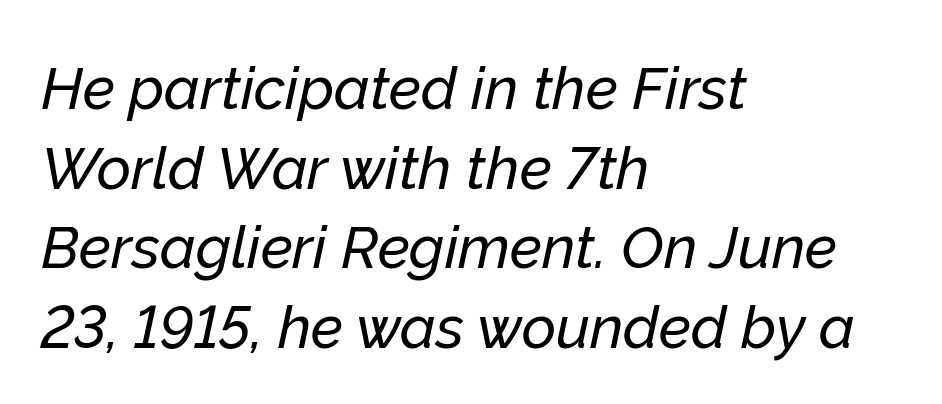
The passage shown is typed in a proportional face where columns would drift. The block of text has a typical density, with ordinary space between rows. Spacing between characters is what you'd get straight out of the box. The strip under each line holds only bare page.
